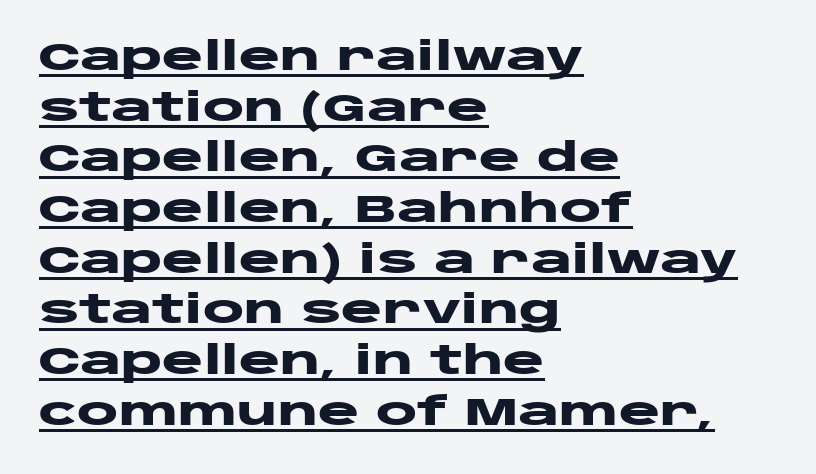
This is heavy type, rendered in bold. Check where the strokes stop: nothing finishes them off — pure sans. Leading: standard. You could not count columns in this text — the font is proportionally spaced. These lines stack with their left ends in a neat column.
